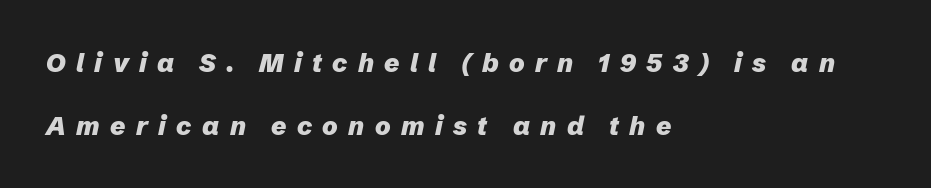
{"italic": "yes", "lean": "right", "slant_degrees": 12, "bold": "yes", "underline": "no", "align": "left", "line_spacing": "loose", "line_spacing_ratio": 2.41, "letter_spacing": "wide", "letter_spacing_em": 0.4, "glyph_px": 26}
